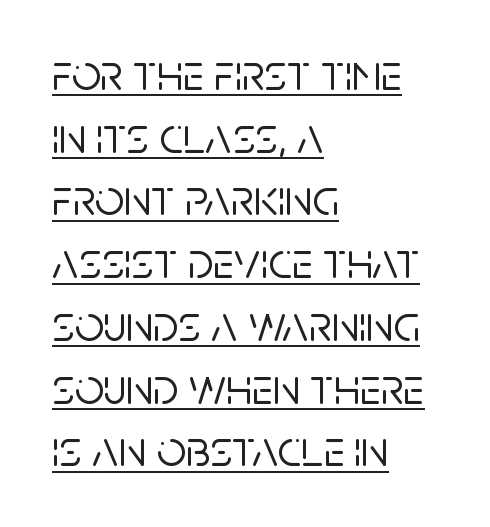
Q: Is the text italic (slanted)? A: No, it is upright.
Q: Is the typeface a serif or a sans-serif typeface? A: Sans-serif.
Q: Is the text underlined? A: Yes.
Q: How is the paragraph aligned? A: Left-aligned.
Q: Is the spacing between letters normal or unusually wide? A: Normal.
Q: Width (condensed, normal, or wide)? A: Normal.
Q: Stroke contrast? A: Low.
Q: x-height? A: Large.
Q: Monospaced? A: No.
